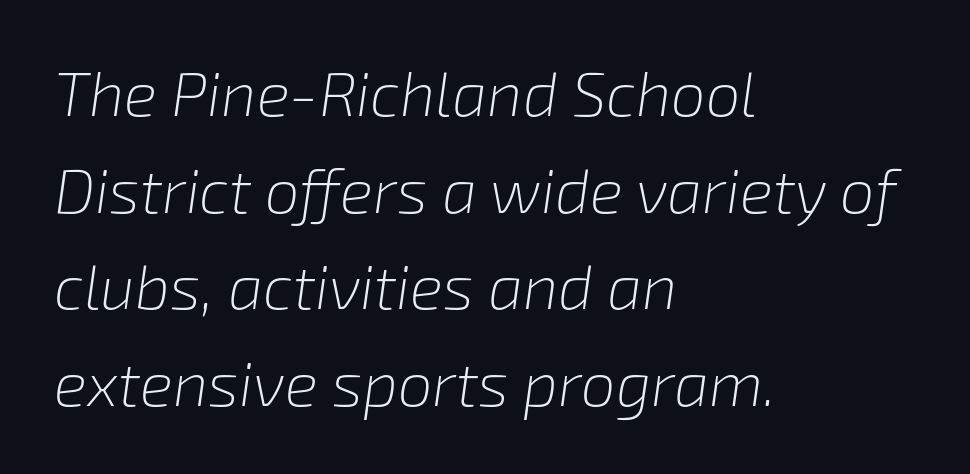
The image shows 62 px light type, italic (leaning right); set left-aligned, normal line spacing (1.56x), normal letter spacing, not underlined; low stroke contrast and a medium x-height.
